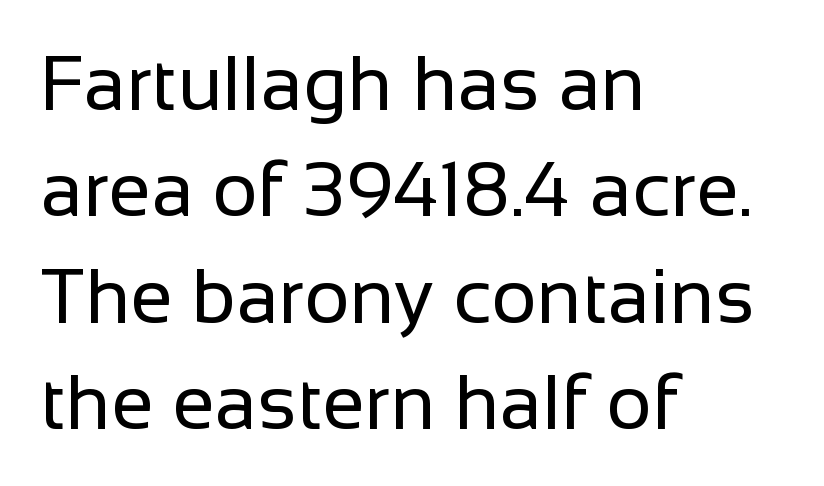
Layout note: lines flush left. Each stroke keeps to a modest, everyday thickness or less. A typesetter would mark this as roman, not italic. The space beneath each line is pristine and unruled.
